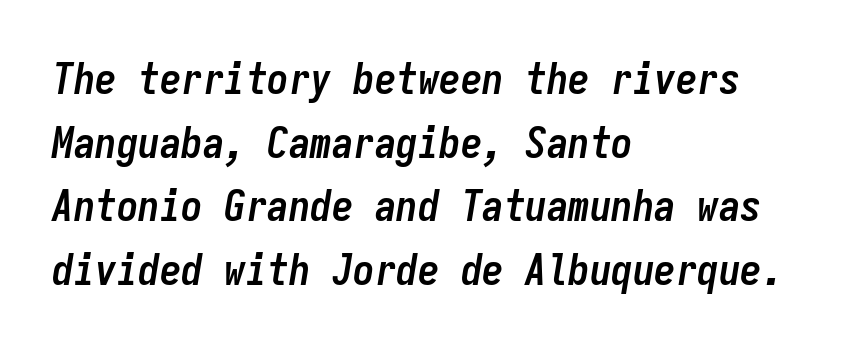
The image shows 43 px semibold, condensed type, italic (leaning right), monospaced; set left-aligned, normal line spacing (1.48x), normal letter spacing, not underlined; low stroke contrast and a medium x-height.
